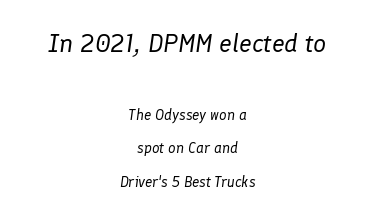
Stems and bowls with no extra thickness — not bold. Caption: upper text group enlarged, lower text group reduced. Both edges are ragged and mirror each other, which tells us the setting is centered. There is no visible air inserted between adjacent glyphs. Letters rest on an invisible, unmarked baseline.
